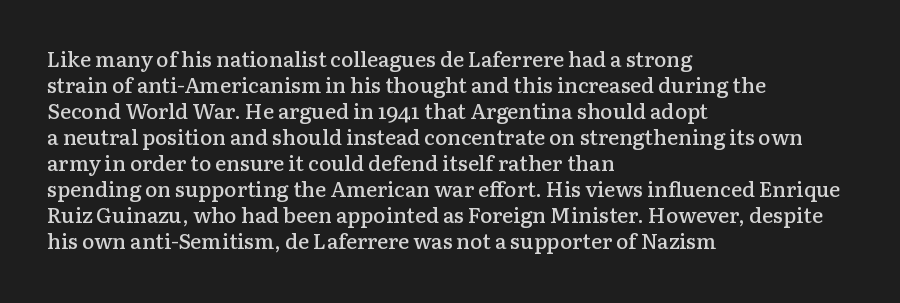
Q: Is the text bold? A: Semi-bold.
Q: Is the text italic (slanted)? A: No, it is upright.
Q: Is the text underlined? A: No.
Q: How is the paragraph aligned? A: Left-aligned.
Q: Is the spacing between letters normal or unusually wide? A: Normal.
